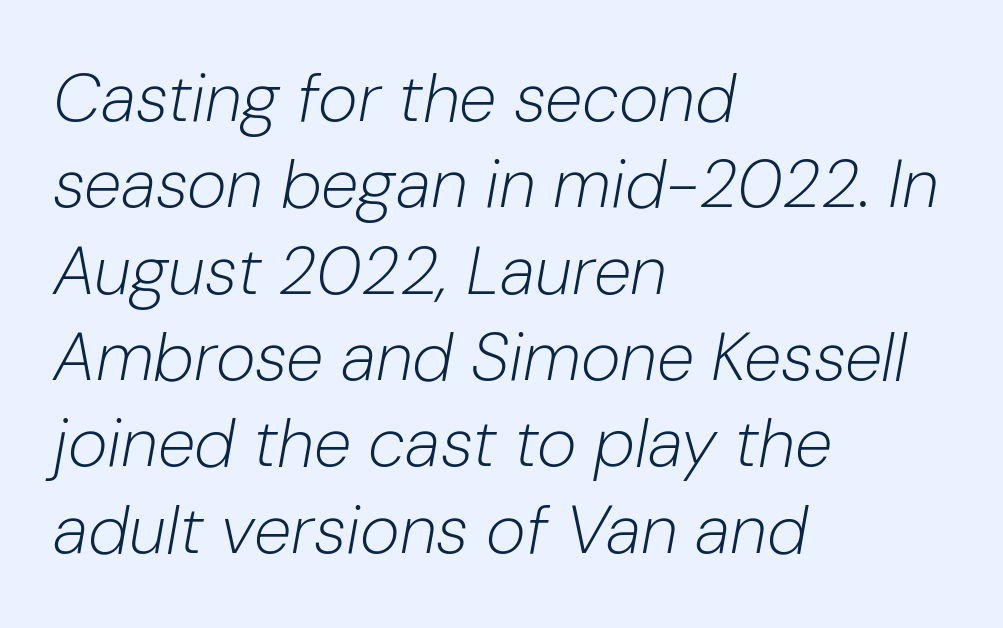
Heaviness? Minimal to ordinary, like unemphasized prose. Observe the ordinary spacing: letters are neighbours, not strangers. Looks like regular typesetting: each glyph gets only the width it needs. The font's italic variant was chosen for this text. The specimen omits any rule beneath the text block's lines.
